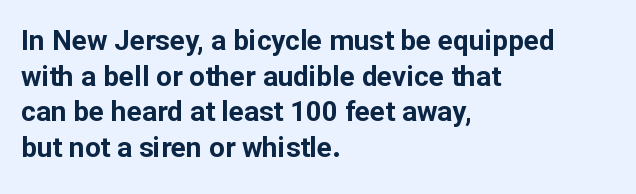
The image shows 28 px bold sans-serif type, upright; set left-aligned, normal line spacing (1.27x), normal letter spacing, not underlined; low stroke contrast and a medium x-height.
